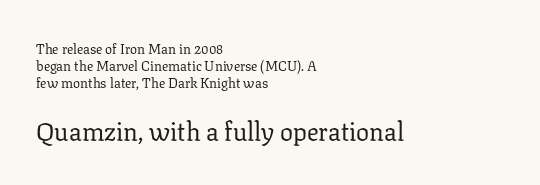
Q: Is the text bold? A: No.
Q: Is the text italic (slanted)? A: No, it is upright.
Q: Is the text underlined? A: No.
Q: How is the paragraph aligned? A: Left-aligned.
Q: Is the spacing between letters normal or unusually wide? A: Normal.
Q: Which block of text is set in a larger size, the first (top) or the second (bottom)? A: The second (bottom) one.
